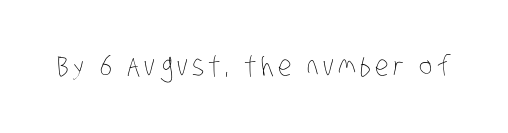
Q: Is the text bold? A: No.
Q: Is the text underlined? A: No.
Q: Width (condensed, normal, or wide)? A: Condensed.
Q: Stroke contrast? A: Low.
Q: x-height? A: Large.
Q: Monospaced? A: No.
